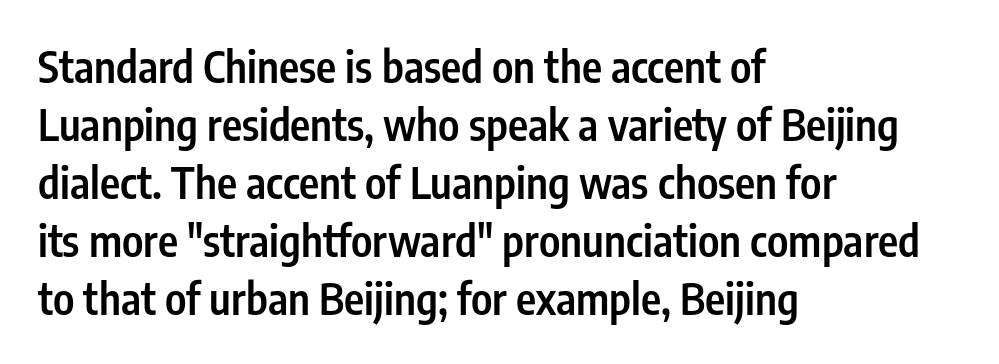
The image shows 43 px semibold, condensed sans-serif type, upright; set left-aligned, normal line spacing (1.35x), normal letter spacing, not underlined; low stroke contrast and a medium x-height.
